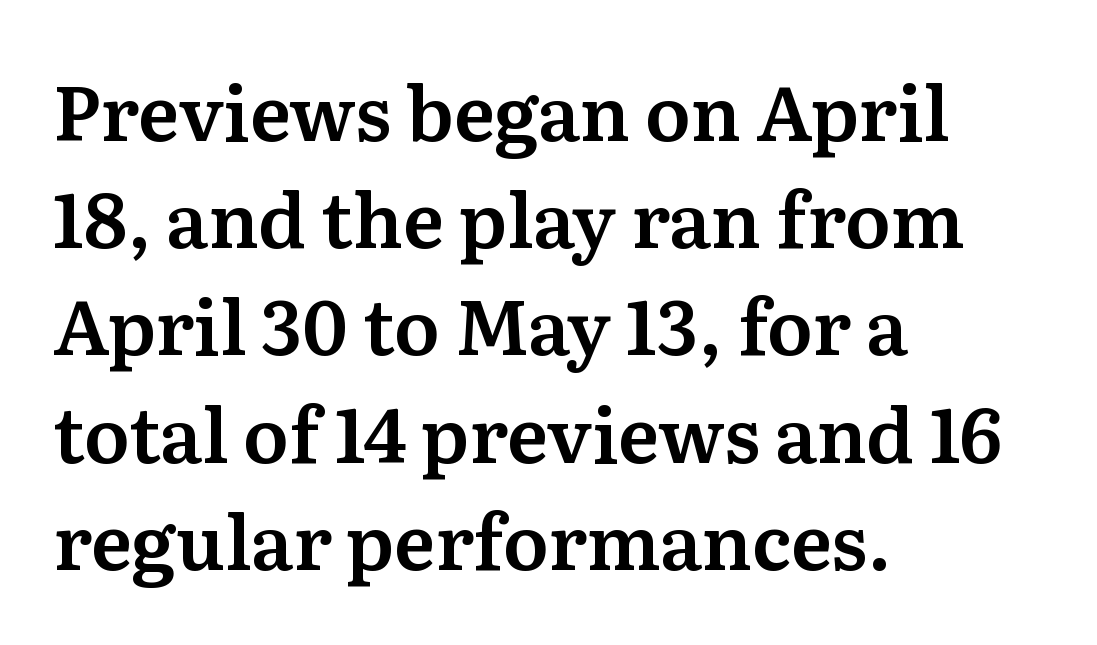
Q: Is the text italic (slanted)? A: No, it is upright.
Q: Is the typeface a serif or a sans-serif typeface? A: Serif.
Q: Is the text underlined? A: No.
Q: How is the paragraph aligned? A: Left-aligned.
Q: Is the spacing between letters normal or unusually wide? A: Normal.
Q: Is the spacing between lines tight, normal or loose? A: Normal.
Q: Width (condensed, normal, or wide)? A: Normal.
Q: Stroke contrast? A: Medium.
Q: x-height? A: Medium.
Q: Monospaced? A: No.
